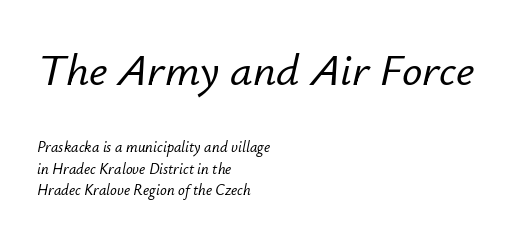
Q: Is the text italic (slanted)? A: Yes, it leans right by about 12 degrees.
Q: Is the text underlined? A: No.
Q: How is the paragraph aligned? A: Left-aligned.
Q: Is the spacing between letters normal or unusually wide? A: Normal.
Q: Is the spacing between lines tight, normal or loose? A: Normal.
Q: Which block of text is set in a larger size, the first (top) or the second (bottom)? A: The first (top) one.
Q: Width (condensed, normal, or wide)? A: Normal.
Q: Stroke contrast? A: Low.
Q: x-height? A: Small.
Q: Monospaced? A: No.
